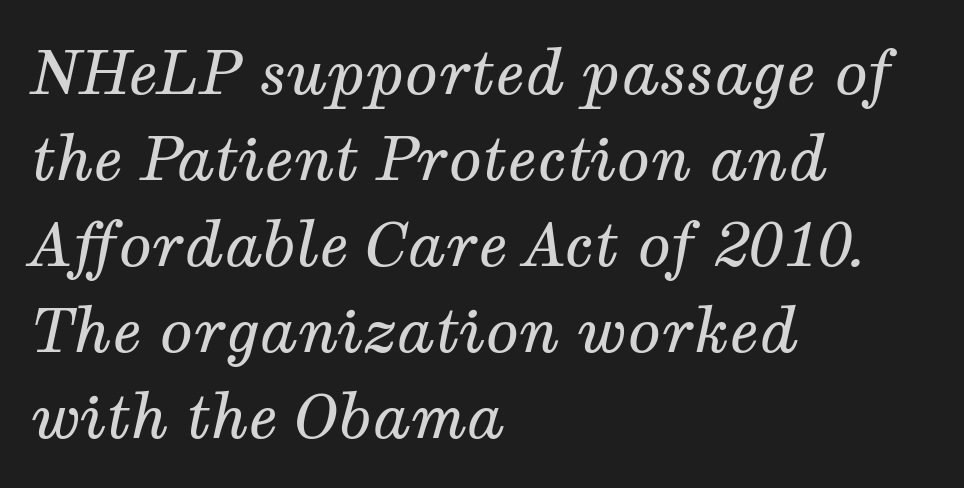
{"serif": "yes", "italic": "yes", "lean": "right", "slant_degrees": 12, "bold": "no", "weight": "regular", "width": "normal", "stroke_contrast": "medium", "x_height": "medium", "monospaced": "no", "underline": "no", "align": "left", "line_spacing": "normal", "line_spacing_ratio": 1.41, "letter_spacing": "normal", "letter_spacing_em": 0.0, "glyph_px": 61}
